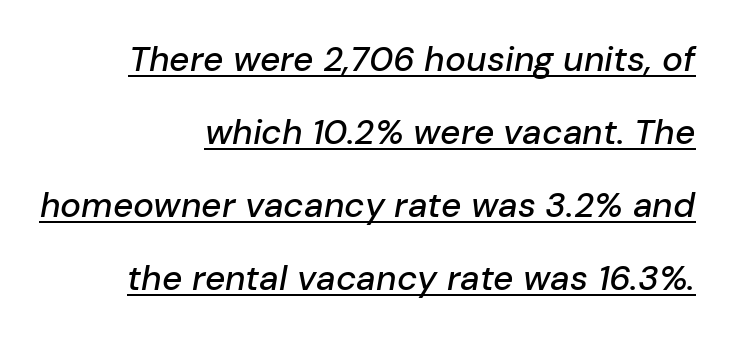
Q: Is the text italic (slanted)? A: Yes, it leans right by about 10 degrees.
Q: Is the text underlined? A: Yes.
Q: How is the paragraph aligned? A: Right-aligned.
Q: Is the spacing between letters normal or unusually wide? A: Normal.
Q: Is the spacing between lines tight, normal or loose? A: Loose.
Q: Width (condensed, normal, or wide)? A: Normal.
Q: Stroke contrast? A: Low.
Q: x-height? A: Medium.
Q: Monospaced? A: No.
